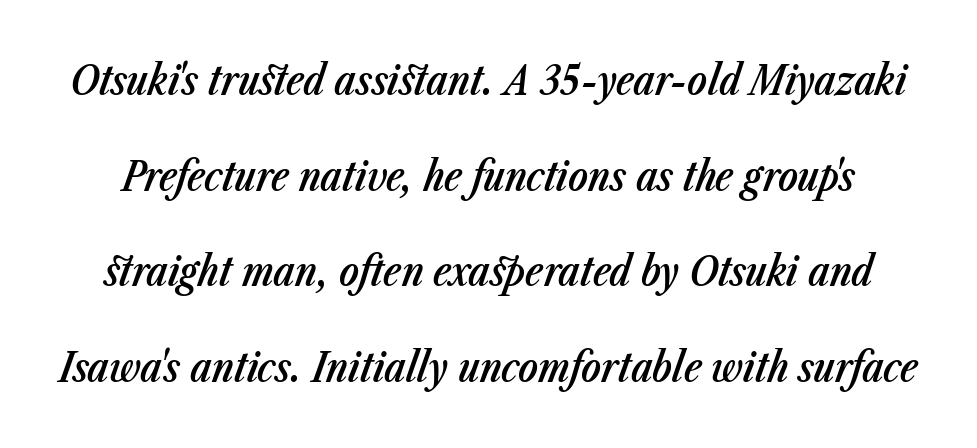
{"italic": "yes", "lean": "right", "slant_degrees": 23, "bold": "semi", "weight": "semibold", "width": "condensed", "stroke_contrast": "low", "x_height": "medium", "monospaced": "no", "underline": "no", "line_spacing": "loose", "line_spacing_ratio": 2.33, "letter_spacing": "normal", "letter_spacing_em": 0.0, "glyph_px": 41}
